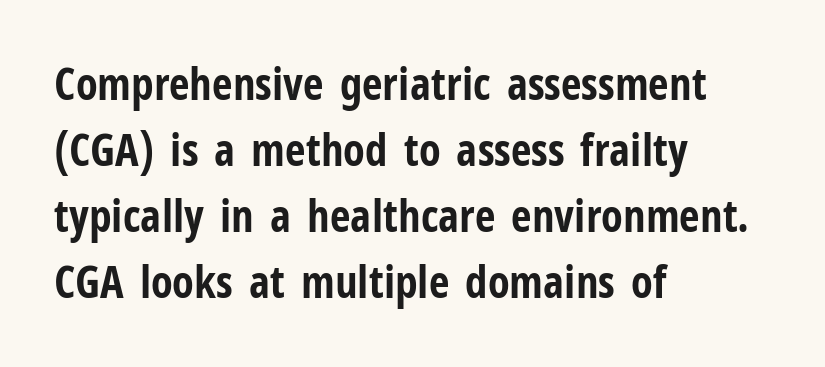
{"serif": "no", "italic": "no", "bold": "yes", "weight": "bold", "width": "condensed", "stroke_contrast": "low", "x_height": "medium", "monospaced": "no", "underline": "no", "align": "left", "line_spacing": "normal", "line_spacing_ratio": 1.47, "letter_spacing": "normal", "letter_spacing_em": 0.0, "glyph_px": 45}
